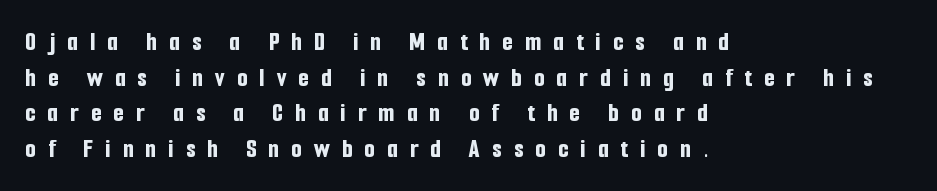
Between one letter and the next there's a generous, obvious gap. Summary of vertical rhythm: regular, with standard interline spacing. Notice how the passage keeps a crisp vertical edge on the left only. Set as a true bold cut, around the 700 mark.
